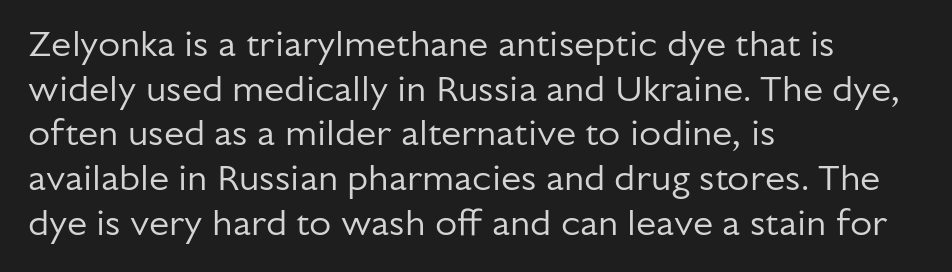
{"serif": "no", "italic": "no", "bold": "no", "weight": "regular", "width": "normal", "stroke_contrast": "low", "x_height": "medium", "monospaced": "no", "underline": "no", "align": "left", "line_spacing_ratio": 1.24, "letter_spacing": "normal", "letter_spacing_em": 0.0, "glyph_px": 36}
